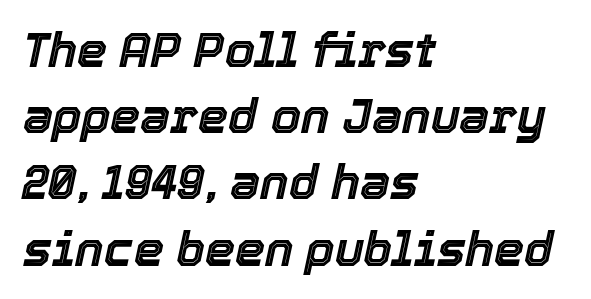
{"italic": "yes", "lean": "right", "slant_degrees": 12, "width": "normal", "x_height": "medium", "monospaced": "no", "underline": "no", "align": "left", "line_spacing": "normal", "line_spacing_ratio": 1.38, "letter_spacing": "normal", "letter_spacing_em": 0.0, "glyph_px": 48}
